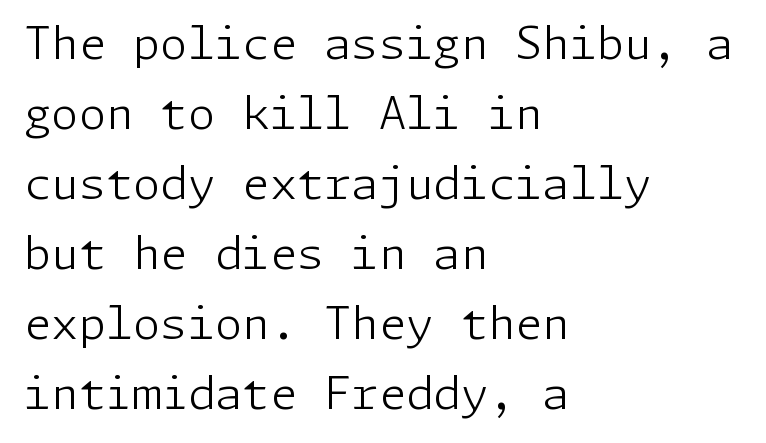
Vertically, the passage feels balanced, rows spaced as you'd expect. This is sans-serif lettering, the kind often seen on screens and signage. The line texture is even and compact thanks to regular tracking. Upright lettering throughout. Line beginnings align vertically; line endings do not. A light-to-regular cut is what we see here.
